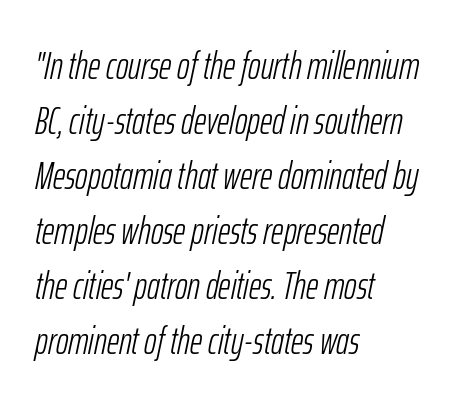
{"italic": "yes", "lean": "right", "slant_degrees": 12, "bold": "no", "weight": "light", "width": "condensed", "stroke_contrast": "low", "x_height": "medium", "monospaced": "no", "underline": "no", "align": "left", "line_spacing": "normal", "line_spacing_ratio": 1.45, "letter_spacing": "normal", "letter_spacing_em": 0.0, "glyph_px": 38}
